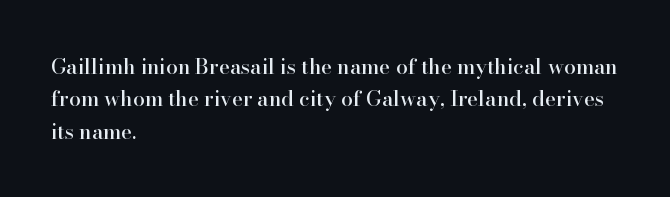
Glyph-to-glyph distance matches everyday printed text. Upright lettering throughout. Notice how descenders clear the ascenders below comfortably — that's standard leading. The strip under each line holds only bare page. Layout note: lines flush left.
